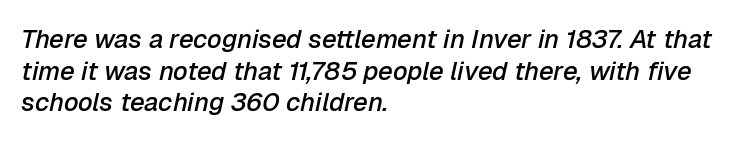
The image shows 26 px text type, italic (leaning right); set left-aligned, line spacing 1.22x, normal letter spacing, not underlined.
